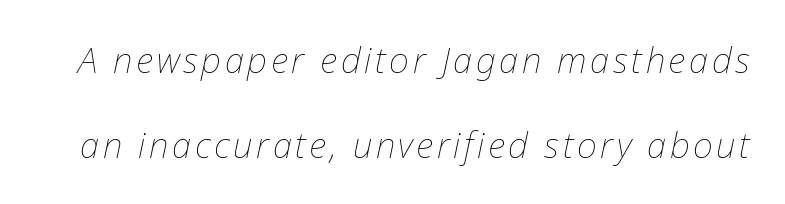
{"italic": "yes", "lean": "right", "slant_degrees": 12, "bold": "no", "weight": "thin", "width": "normal", "stroke_contrast": "low", "x_height": "medium", "monospaced": "no", "underline": "no", "line_spacing": "loose", "line_spacing_ratio": 2.42, "glyph_px": 35}
